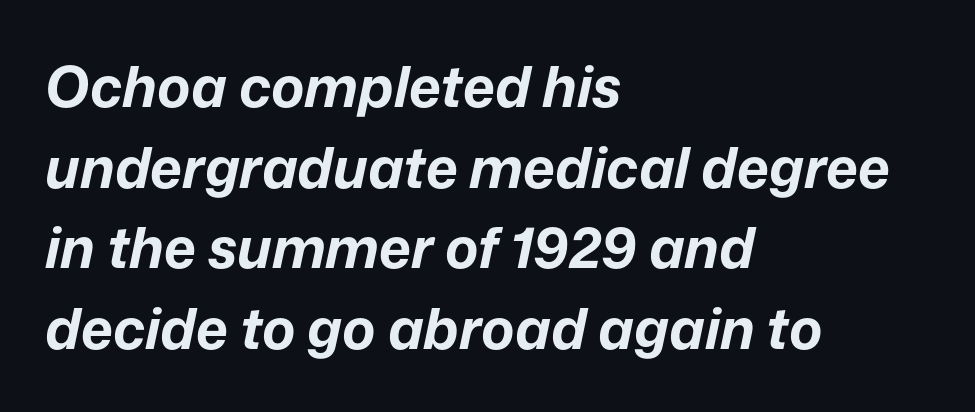
{"italic": "yes", "lean": "right", "slant_degrees": 12, "bold": "yes", "weight": "bold", "width": "normal", "stroke_contrast": "low", "x_height": "medium", "monospaced": "no", "underline": "no", "align": "left", "line_spacing": "normal", "line_spacing_ratio": 1.44, "letter_spacing": "normal", "letter_spacing_em": 0.0, "glyph_px": 56}
